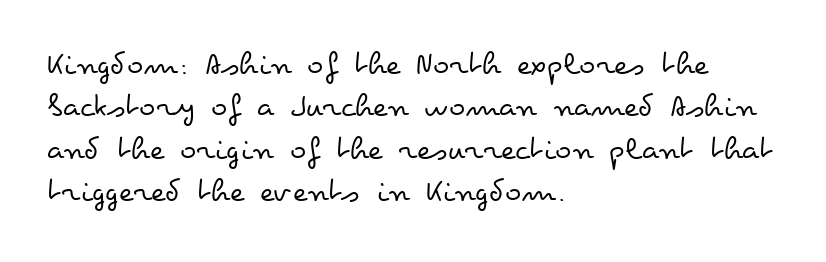
{"italic": "no", "bold": "no", "weight": "regular", "width": "wide", "stroke_contrast": "low", "x_height": "small", "monospaced": "no", "underline": "no", "align": "left", "line_spacing": "normal", "line_spacing_ratio": 1.25, "letter_spacing": "normal", "letter_spacing_em": 0.0, "glyph_px": 34}
